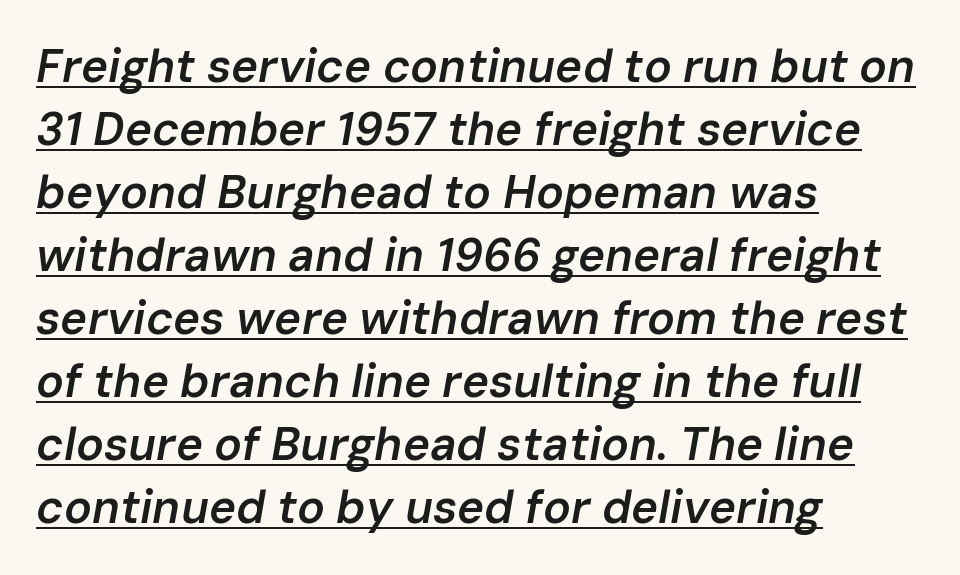
Q: Is the text bold? A: Semi-bold.
Q: Is the text italic (slanted)? A: Yes, it leans right by about 10 degrees.
Q: Is the text underlined? A: Yes.
Q: How is the paragraph aligned? A: Left-aligned.
Q: Is the spacing between letters normal or unusually wide? A: Normal.
Q: Is the spacing between lines tight, normal or loose? A: Normal.
Q: Width (condensed, normal, or wide)? A: Normal.
Q: Stroke contrast? A: Low.
Q: x-height? A: Medium.
Q: Monospaced? A: No.
